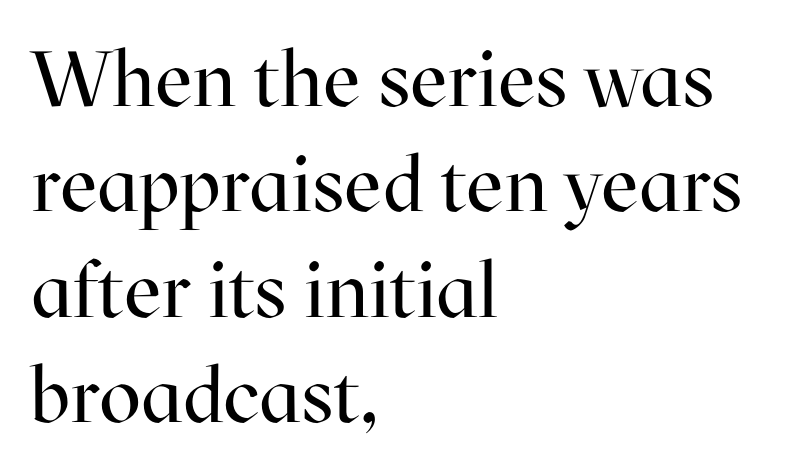
The face used here is proportionally spaced, like ordinary book or web type. The type sits square on the baseline with zero lean. This sample uses a serif face. Compared with typical body copy, the letter spacing here is the same. Decoration check: the copy has no underline.
